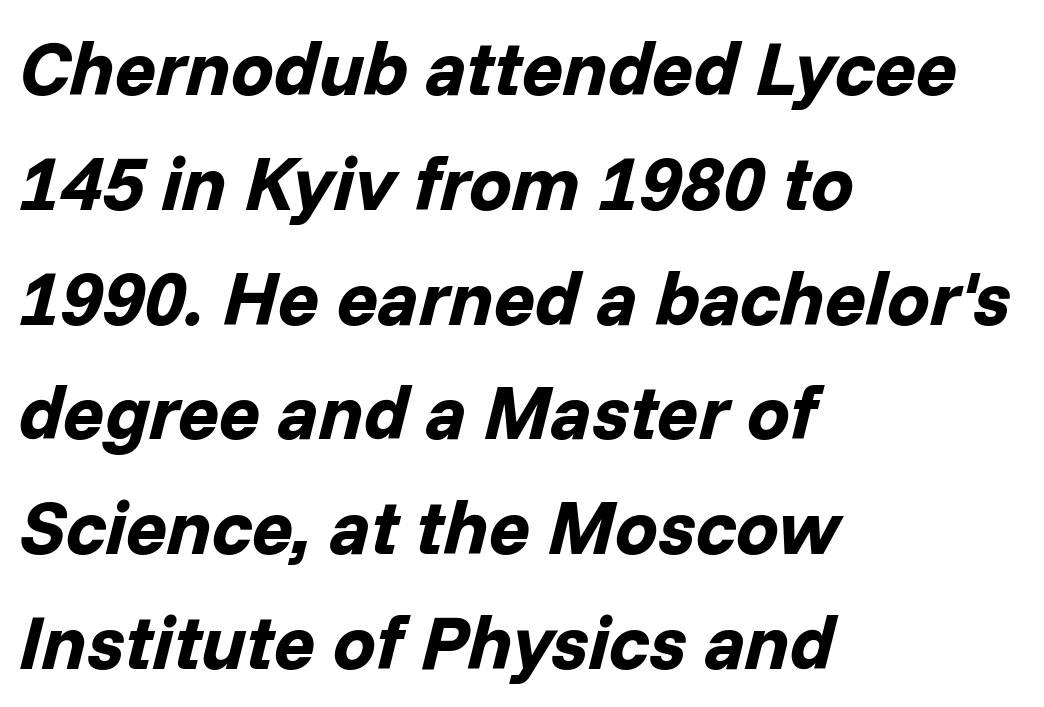
{"italic": "yes", "lean": "right", "slant_degrees": 14, "bold": "yes", "weight": "bold", "width": "normal", "stroke_contrast": "low", "x_height": "medium", "monospaced": "no", "underline": "no", "align": "left", "line_spacing": "normal", "line_spacing_ratio": 1.51, "letter_spacing": "normal", "letter_spacing_em": 0.0, "glyph_px": 76}
